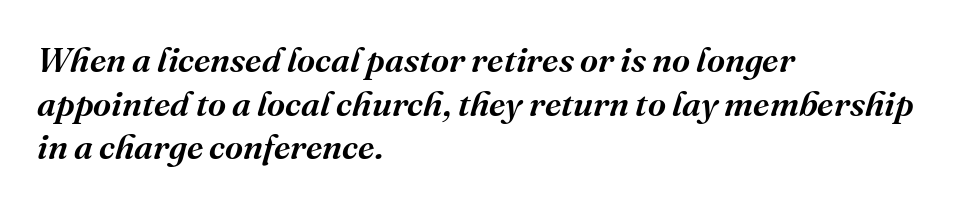
The image shows 35 px semibold serif type, italic (leaning right); set left-aligned, normal line spacing (1.25x), normal letter spacing, not underlined; medium stroke contrast and a medium x-height.
